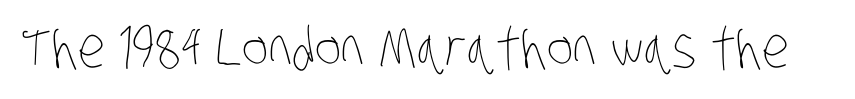
The image shows 56 px thin, condensed type; set normal letter spacing, not underlined; low stroke contrast and a large x-height.
